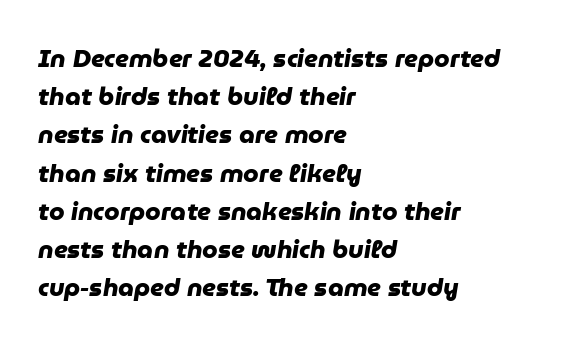
Q: Is the text bold? A: Yes.
Q: Is the text underlined? A: No.
Q: How is the paragraph aligned? A: Left-aligned.
Q: Is the spacing between letters normal or unusually wide? A: Normal.
Q: Is the spacing between lines tight, normal or loose? A: Normal.
